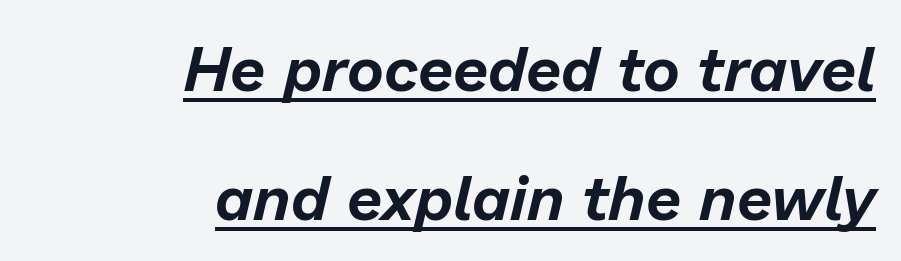
{"italic": "yes", "lean": "right", "slant_degrees": 13, "width": "normal", "stroke_contrast": "low", "x_height": "medium", "monospaced": "no", "underline": "yes", "align": "right", "line_spacing": "loose", "line_spacing_ratio": 2.05, "letter_spacing": "normal", "letter_spacing_em": 0.0, "glyph_px": 63}
